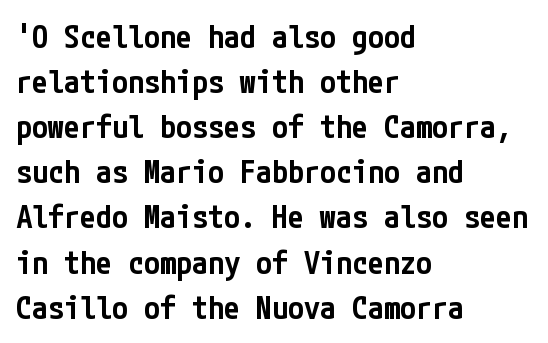
The image shows 32 px semibold, condensed sans-serif type, upright; set left-aligned, normal line spacing (1.41x), normal letter spacing, not underlined; low stroke contrast and a medium x-height.
